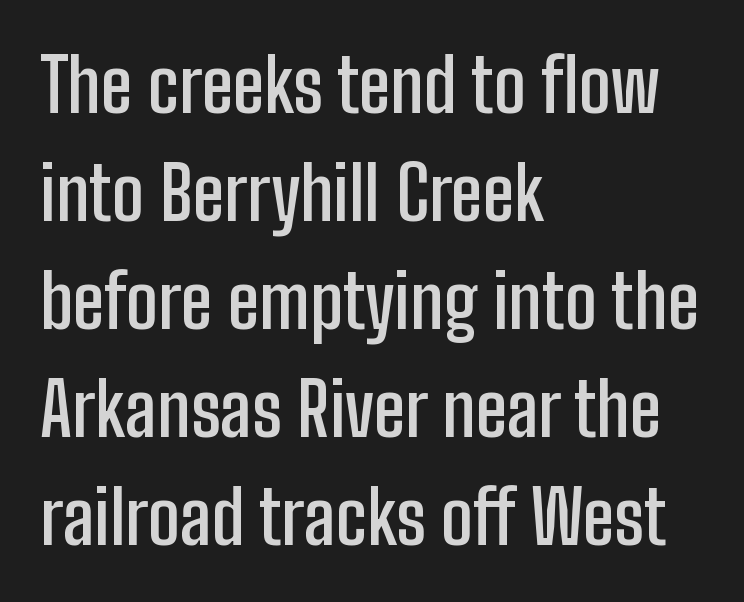
Q: Is the text bold? A: Semi-bold.
Q: Is the text italic (slanted)? A: No, it is upright.
Q: Is the typeface a serif or a sans-serif typeface? A: Sans-serif.
Q: Is the text underlined? A: No.
Q: How is the paragraph aligned? A: Left-aligned.
Q: Is the spacing between letters normal or unusually wide? A: Normal.
Q: Is the spacing between lines tight, normal or loose? A: Normal.
Q: Width (condensed, normal, or wide)? A: Condensed.
Q: Stroke contrast? A: Low.
Q: x-height? A: Medium.
Q: Monospaced? A: No.
